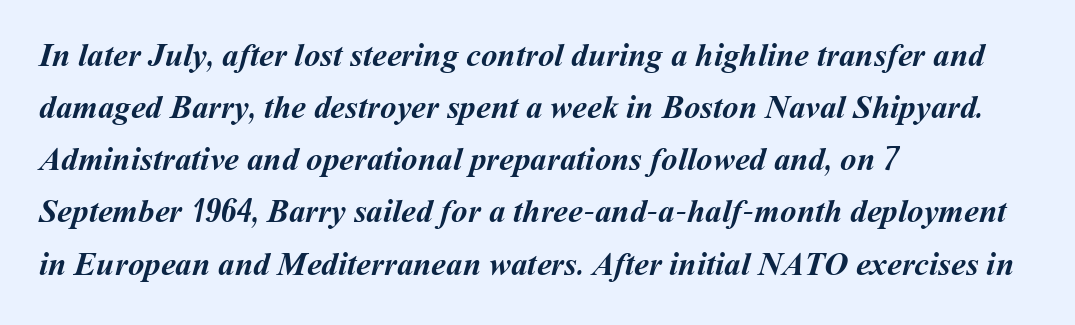
{"bold": "yes", "weight": "semibold", "width": "normal", "stroke_contrast": "medium", "x_height": "medium", "monospaced": "no", "underline": "no", "align": "left", "line_spacing": "normal", "line_spacing_ratio": 1.58, "letter_spacing": "normal", "letter_spacing_em": 0.0, "glyph_px": 33}
